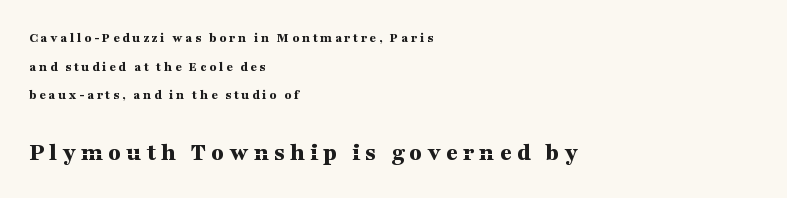
The image shows 26 px bold type, upright; set left-aligned, loose line spacing (2.05x), not underlined; the second (bottom) block is 1.86x larger.
